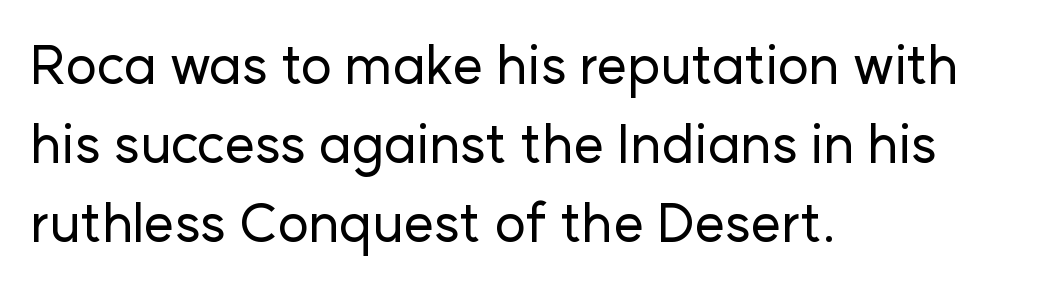
Caption: standard tracking, unaltered. Line beginnings align vertically; line endings do not. Do the letters lean? They stand straight. I'd call this a sans setting — the letters go barefoot. A clean baseline with only descenders dipping below it. The rendering uses a moderate line-height, typical for paragraphs.
